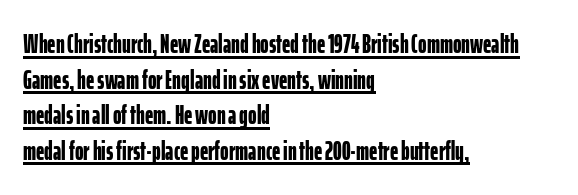
{"italic": "no", "bold": "yes", "underline": "yes", "align": "left", "line_spacing": "normal", "line_spacing_ratio": 1.37, "letter_spacing": "normal", "letter_spacing_em": 0.0, "glyph_px": 26}
